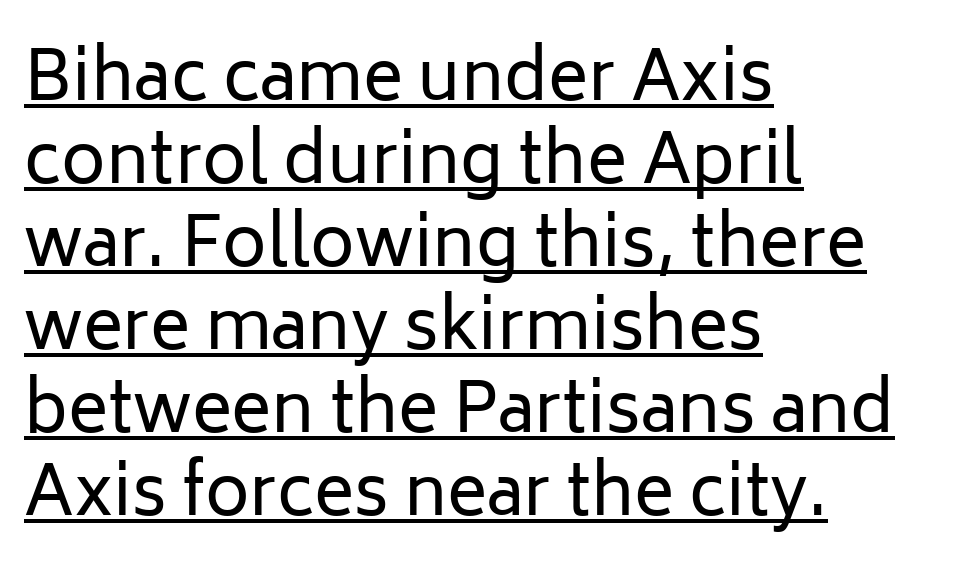
{"serif": "no", "italic": "no", "bold": "no", "weight": "regular", "width": "normal", "stroke_contrast": "low", "x_height": "medium", "monospaced": "no", "underline": "yes", "align": "left", "line_spacing_ratio": 1.22, "letter_spacing": "normal", "letter_spacing_em": 0.0, "glyph_px": 68}
